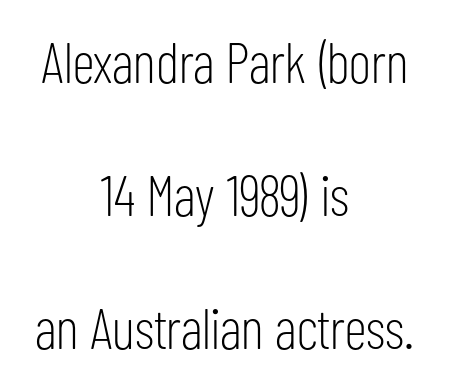
{"serif": "no", "italic": "no", "bold": "no", "weight": "light", "width": "condensed", "stroke_contrast": "low", "x_height": "medium", "monospaced": "no", "underline": "no", "align": "center", "line_spacing": "loose", "line_spacing_ratio": 2.33, "letter_spacing": "normal", "letter_spacing_em": 0.0, "glyph_px": 57}
